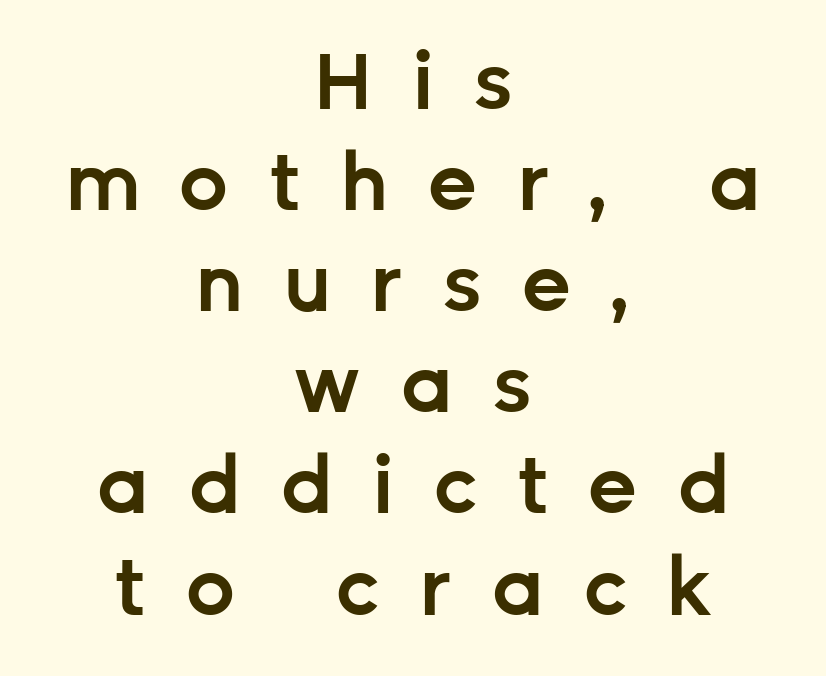
The image shows 79 px semibold sans-serif type, upright; set centered, normal line spacing (1.28x), unusually wide letter spacing (+0.49 em), not underlined; low stroke contrast and a medium x-height.
